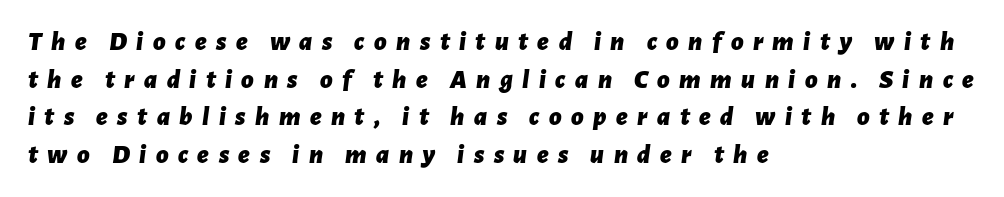
The text carries the slant typical of an italic or oblique font. This rendering uses left alignment, leaving the right contour irregular. This sample uses expanded letter spacing, leaving extra air between glyphs. Has an underline been added? It has not. This sample keeps an unexceptional amount of space between lines.
